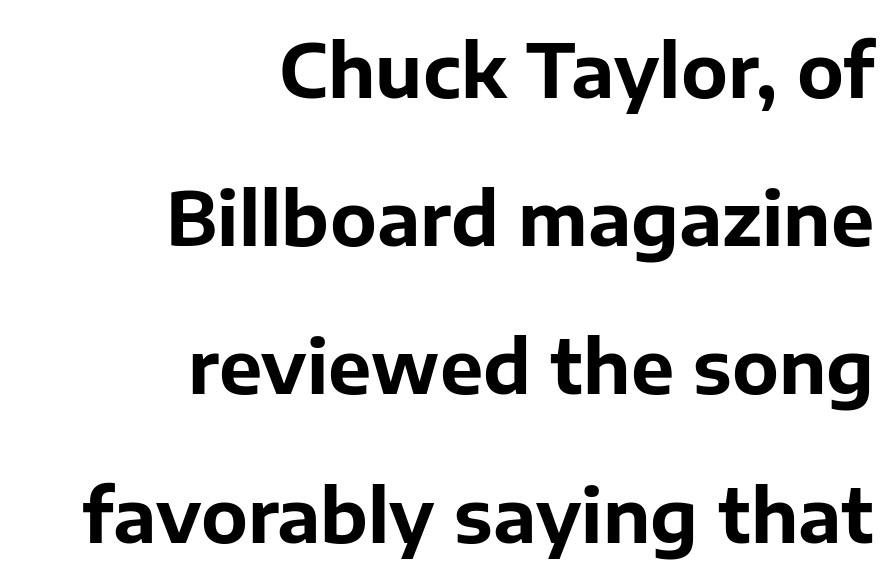
{"serif": "no", "italic": "no", "bold": "yes", "weight": "bold", "width": "normal", "stroke_contrast": "low", "x_height": "medium", "monospaced": "no", "underline": "no", "align": "right", "line_spacing": "loose", "line_spacing_ratio": 2.03, "letter_spacing": "normal", "letter_spacing_em": 0.0, "glyph_px": 73}
